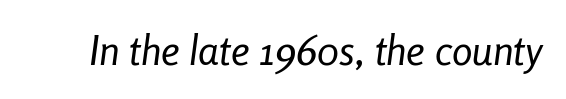
{"italic": "yes", "lean": "right", "slant_degrees": 8, "bold": "no", "weight": "regular", "width": "condensed", "stroke_contrast": "low", "x_height": "medium", "monospaced": "no", "underline": "no", "letter_spacing": "normal", "letter_spacing_em": 0.0, "glyph_px": 41}
